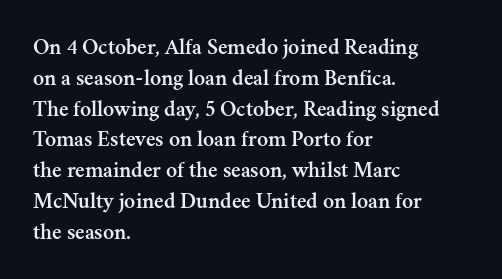
The image shows 23 px text type, upright; set left-aligned, normal line spacing (1.34x), normal letter spacing, not underlined.
